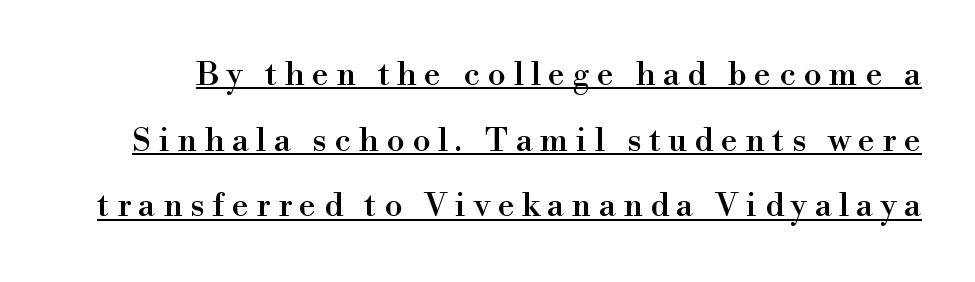
Short note: letters widely spaced. Compared with undecorated copy, this sample adds a rule below the words. This sample has the flowing, uneven cadence of proportional lettering. A typesetter would mark this as roman, not italic. Typographically, this falls in the serif category.
